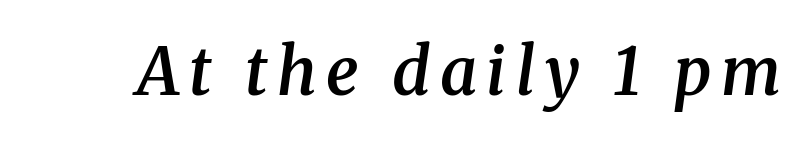
The baseline area is clear. Font category for this specimen: serif. In terms of posture, this sample is oblique. Slightly chunky letters — semibold, I'd say, not full bold. Think of a printed novel: that variable character pitch is what you see here.
